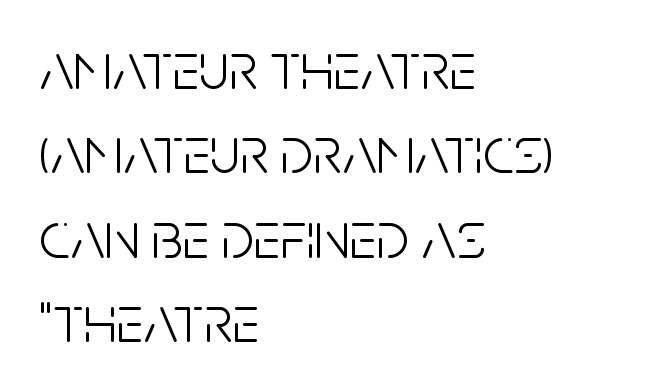
The letters stand straight up with perfectly vertical stems. Proportional: the letters do not fall into vertical columns. The weight tops out at a normal text grade. What kind of face is this? One without serifs — a sans. In terms of letterspacing, this is plain default setting. Typeset ragged right — the left edge is the straight one.
